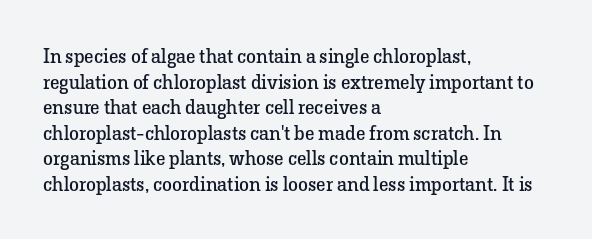
The weight would be labelled regular, book, light, or lighter still. Tall strokes in this sample are plumb rather than angled. These lines stack with their left ends in a neat column. Unmarked baselines from the first word to the last. Regular leading. A typesetter would call this zero additional tracking.
